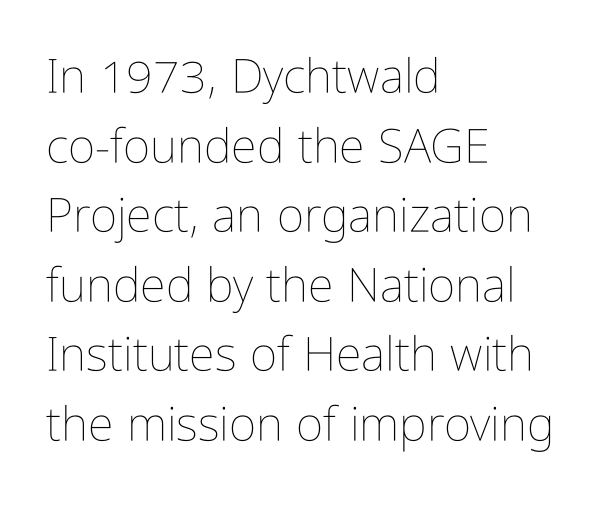
Between one letter and the next there's only the usual sliver of space. The designer left line spacing at the default. Does the lettering tilt? It doesn't — this is upright. The passage shown is typed in a proportional face where columns would drift. Line starts are locked; line ends wander.
